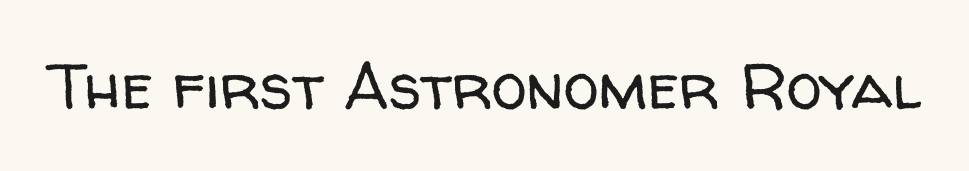
Q: Is the text bold? A: No.
Q: Is the text italic (slanted)? A: No, it is upright.
Q: Is the typeface a serif or a sans-serif typeface? A: Sans-serif.
Q: Is the text underlined? A: No.
Q: Is the spacing between letters normal or unusually wide? A: Normal.
Q: Width (condensed, normal, or wide)? A: Normal.
Q: Stroke contrast? A: Low.
Q: x-height? A: Medium.
Q: Monospaced? A: No.
